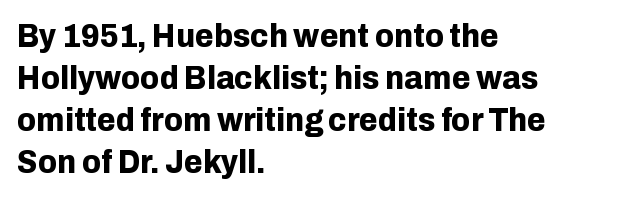
{"serif": "no", "italic": "no", "bold": "yes", "weight": "bold", "width": "normal", "stroke_contrast": "low", "x_height": "medium", "monospaced": "no", "underline": "no", "align": "left", "line_spacing_ratio": 1.24, "letter_spacing": "normal", "letter_spacing_em": 0.0, "glyph_px": 34}
